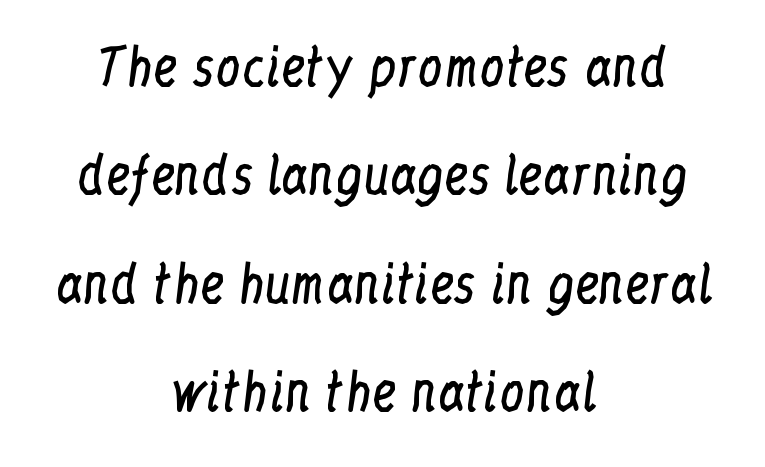
Q: Is the text bold? A: No.
Q: Is the text italic (slanted)? A: Yes.
Q: Is the typeface a serif or a sans-serif typeface? A: Serif.
Q: Is the text underlined? A: No.
Q: How is the paragraph aligned? A: Centered.
Q: Is the spacing between letters normal or unusually wide? A: Normal.
Q: Is the spacing between lines tight, normal or loose? A: Loose.
Q: Width (condensed, normal, or wide)? A: Condensed.
Q: Stroke contrast? A: Low.
Q: x-height? A: Medium.
Q: Monospaced? A: No.
